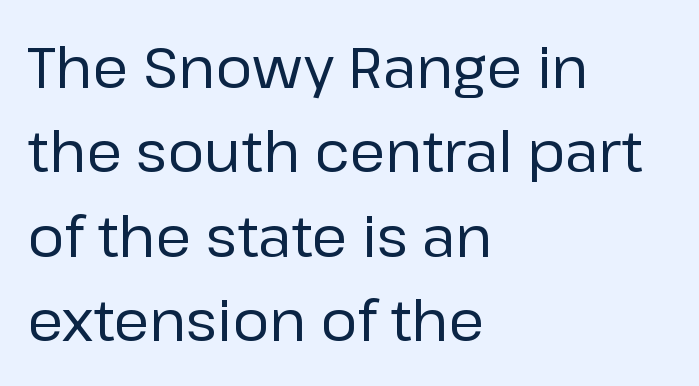
Q: Is the text bold? A: No.
Q: Is the text italic (slanted)? A: No, it is upright.
Q: Is the typeface a serif or a sans-serif typeface? A: Sans-serif.
Q: Is the text underlined? A: No.
Q: How is the paragraph aligned? A: Left-aligned.
Q: Is the spacing between letters normal or unusually wide? A: Normal.
Q: Is the spacing between lines tight, normal or loose? A: Normal.
Q: Width (condensed, normal, or wide)? A: Normal.
Q: Stroke contrast? A: Low.
Q: x-height? A: Medium.
Q: Monospaced? A: No.
